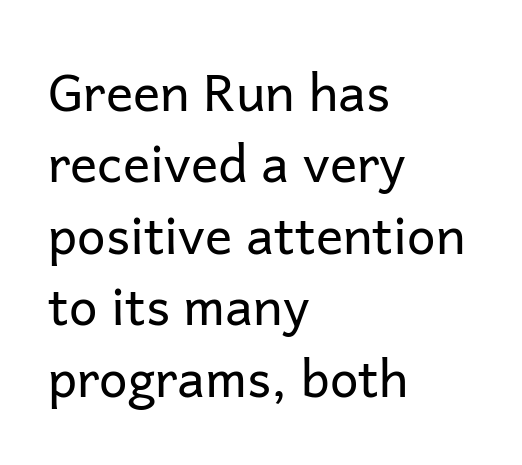
The letters look calm and open, with moderate or lighter stems. Honestly, there is no underline to notice here at all. Style check: upright. The passage is arranged the way most books set body copy — flush left.
